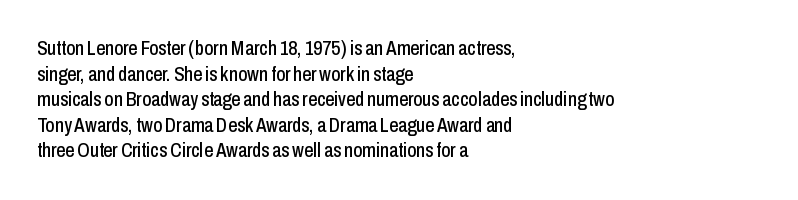
{"italic": "no", "underline": "no", "align": "left", "line_spacing": "normal", "line_spacing_ratio": 1.28, "letter_spacing": "normal", "letter_spacing_em": 0.0, "glyph_px": 20}
